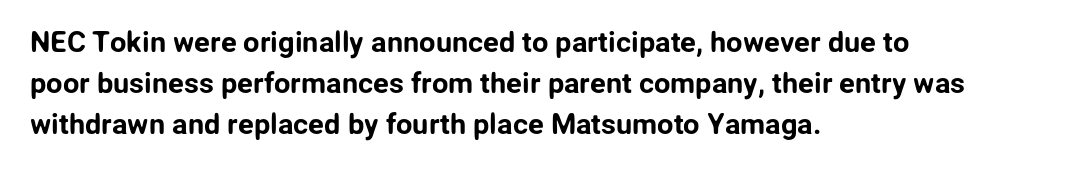
A bare baseline throughout the passage. The block of text has a typical density, with ordinary space between rows. Do the letters lean? They stand straight. The tracking reads as untouched default to a designer's eye.
